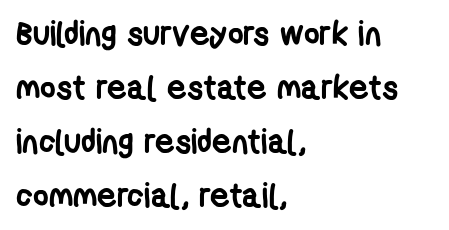
{"serif": "no", "bold": "yes", "weight": "semibold", "width": "condensed", "stroke_contrast": "low", "x_height": "medium", "monospaced": "no", "underline": "no", "align": "left", "line_spacing": "normal", "line_spacing_ratio": 1.59, "letter_spacing": "normal", "letter_spacing_em": 0.0, "glyph_px": 34}
